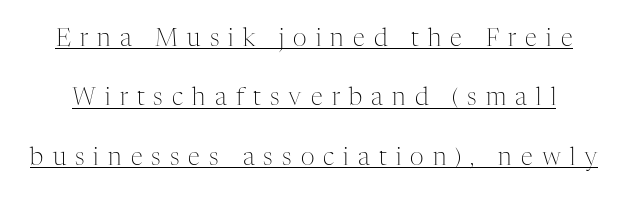
Q: Is the text bold? A: No.
Q: Is the text italic (slanted)? A: No, it is upright.
Q: Is the text underlined? A: Yes.
Q: Is the spacing between letters normal or unusually wide? A: Unusually wide.
Q: Is the spacing between lines tight, normal or loose? A: Loose.
